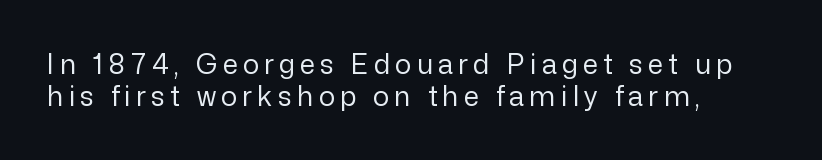
Is the letter spacing exaggerated? Yes — the characters are pushed far apart. A clean baseline with only descenders dipping below it. Heaviness? Minimal to ordinary, like unemphasized prose. Ascenders rise straight up at ninety degrees.
